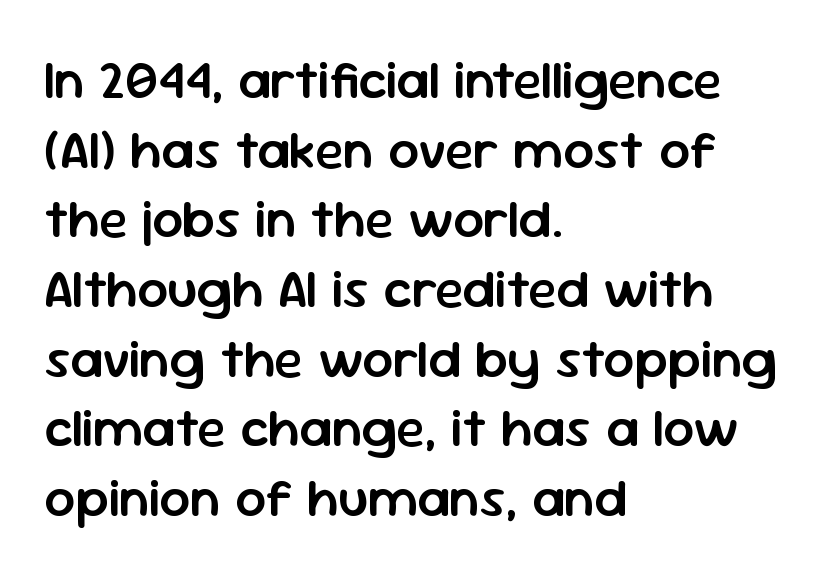
{"serif": "no", "italic": "no", "bold": "semi", "weight": "semibold", "width": "normal", "stroke_contrast": "low", "x_height": "medium", "monospaced": "no", "underline": "no", "align": "left", "line_spacing": "normal", "line_spacing_ratio": 1.29, "letter_spacing": "normal", "letter_spacing_em": 0.0, "glyph_px": 54}
